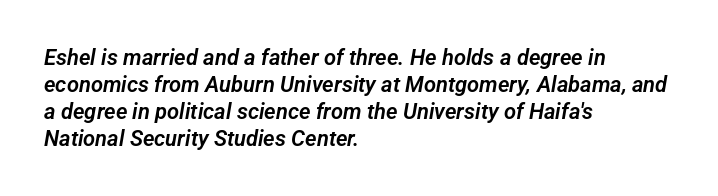
{"underline": "no", "align": "left", "line_spacing_ratio": 1.22, "letter_spacing": "normal", "letter_spacing_em": 0.0, "glyph_px": 22}
